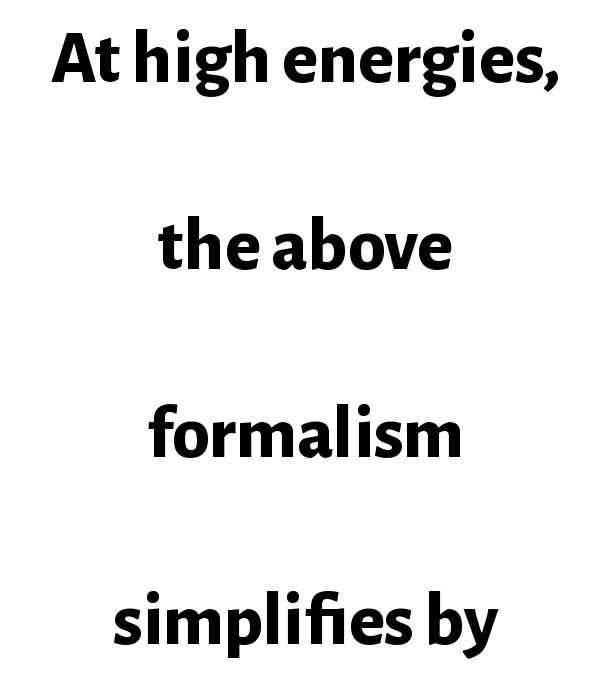
The image shows 75 px bold sans-serif type, upright; set centered, loose line spacing (2.5x), normal letter spacing, not underlined; low stroke contrast and a medium x-height.
